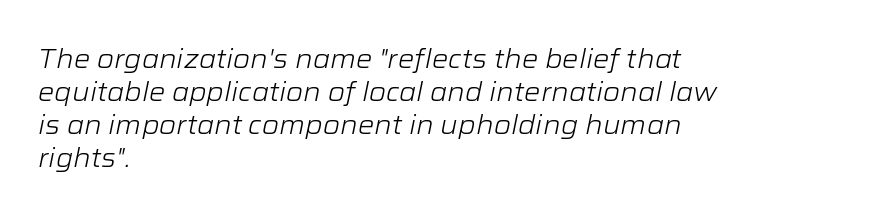
Ink coverage per letter is moderate at most. The rendering uses a moderate line-height, typical for paragraphs. The gap between lines stays unmarked. This rendering uses left alignment, leaving the right contour irregular. Here the glyphs are tracked normally, forming tight word shapes.
